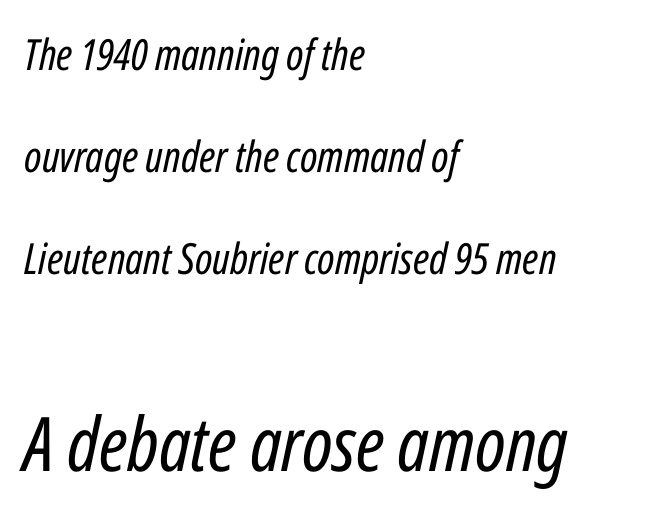
{"italic": "yes", "lean": "right", "slant_degrees": 12, "bold": "no", "weight": "regular", "width": "condensed", "stroke_contrast": "low", "x_height": "medium", "monospaced": "no", "underline": "no", "align": "left", "line_spacing": "loose", "line_spacing_ratio": 2.37, "letter_spacing": "normal", "letter_spacing_em": 0.0, "larger_block": "second", "size_ratio": 1.74, "glyph_px": 75}
